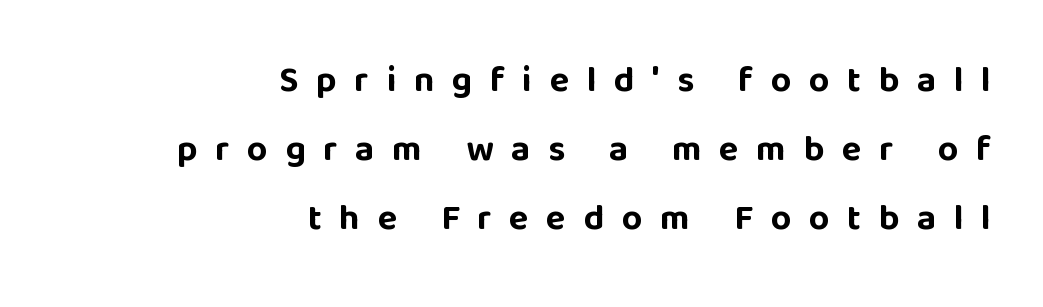
The image shows 36 px bold sans-serif type, upright; set right-aligned, loose line spacing (1.92x), unusually wide letter spacing (+0.49 em), not underlined; low stroke contrast and a large x-height.
